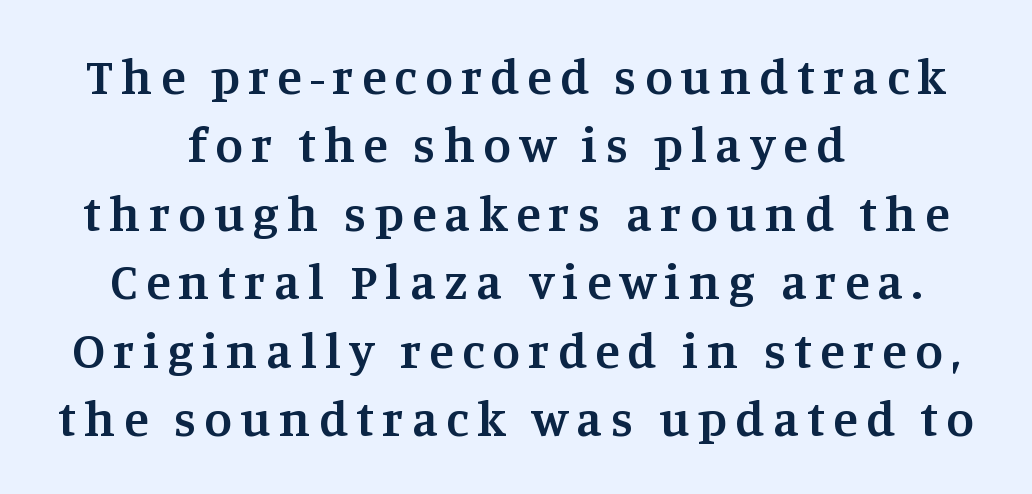
{"serif": "yes", "italic": "no", "bold": "semi", "weight": "semibold", "width": "normal", "stroke_contrast": "medium", "x_height": "large", "monospaced": "no", "underline": "no", "align": "center", "line_spacing": "normal", "line_spacing_ratio": 1.37, "glyph_px": 50}
